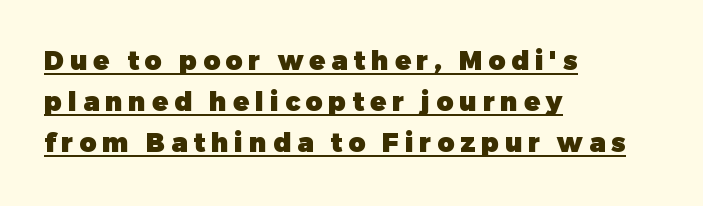
{"italic": "no", "bold": "yes", "underline": "yes", "align": "left", "line_spacing": "normal", "line_spacing_ratio": 1.58, "letter_spacing": "wide", "letter_spacing_em": 0.23, "glyph_px": 26}
